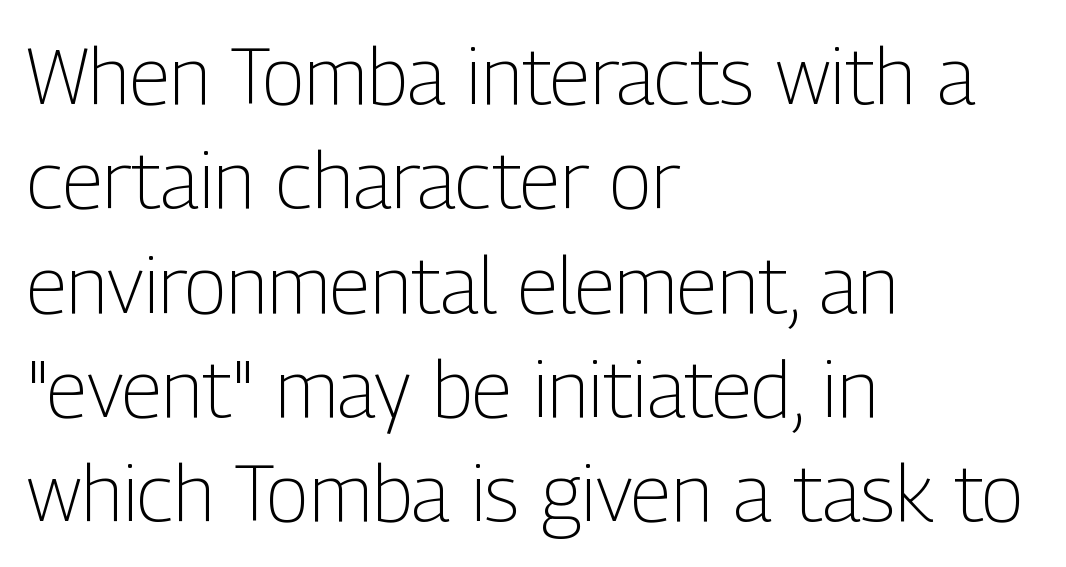
The image shows 79 px light, condensed sans-serif type, upright; set left-aligned, normal line spacing (1.32x), normal letter spacing, not underlined; low stroke contrast and a medium x-height.
